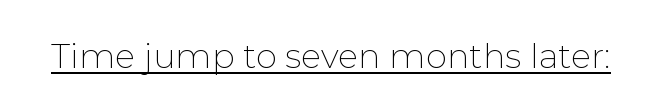
{"serif": "no", "italic": "no", "bold": "no", "weight": "thin", "width": "normal", "stroke_contrast": "low", "x_height": "medium", "monospaced": "no", "underline": "yes", "letter_spacing": "normal", "letter_spacing_em": 0.0, "glyph_px": 34}
